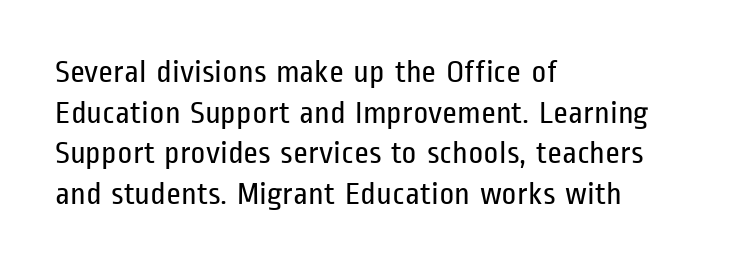
The image shows 32 px regular-weight, condensed sans-serif type, upright; set left-aligned, normal line spacing (1.27x), normal letter spacing, not underlined; low stroke contrast and a medium x-height.
